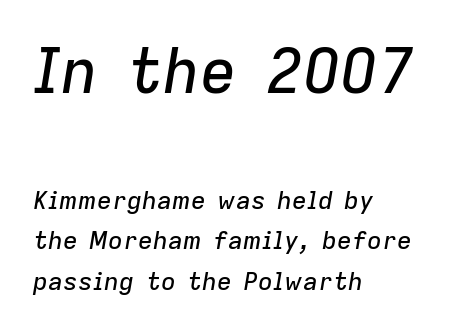
{"italic": "yes", "lean": "right", "slant_degrees": 9, "width": "normal", "stroke_contrast": "low", "x_height": "medium", "monospaced": "no", "underline": "no", "align": "left", "line_spacing": "normal", "line_spacing_ratio": 1.63, "letter_spacing": "normal", "letter_spacing_em": 0.0, "larger_block": "first", "size_ratio": 2.48, "glyph_px": 62}
